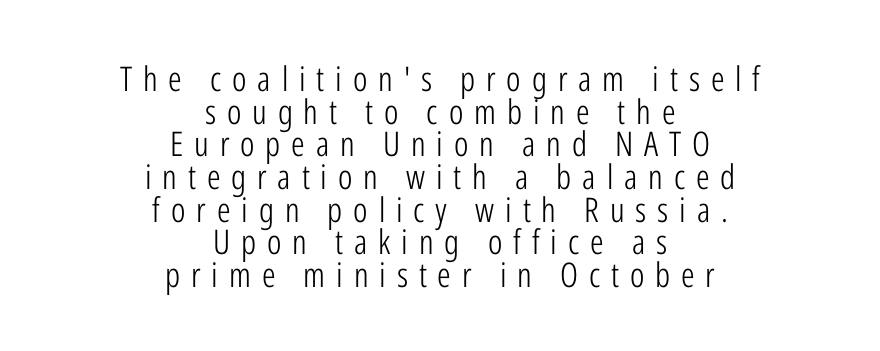
{"serif": "no", "italic": "no", "bold": "no", "weight": "light", "width": "condensed", "stroke_contrast": "low", "x_height": "medium", "monospaced": "no", "underline": "no", "align": "center", "line_spacing": "tight", "line_spacing_ratio": 0.96, "letter_spacing": "wide", "letter_spacing_em": 0.32, "glyph_px": 34}
